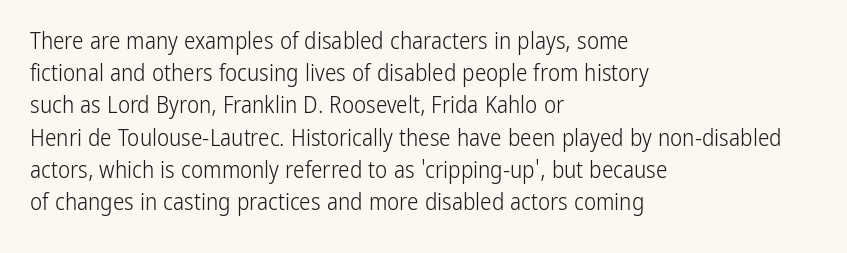
{"italic": "no", "bold": "no", "underline": "no", "align": "left", "line_spacing": "normal", "line_spacing_ratio": 1.4, "letter_spacing": "normal", "letter_spacing_em": 0.0, "glyph_px": 23}
